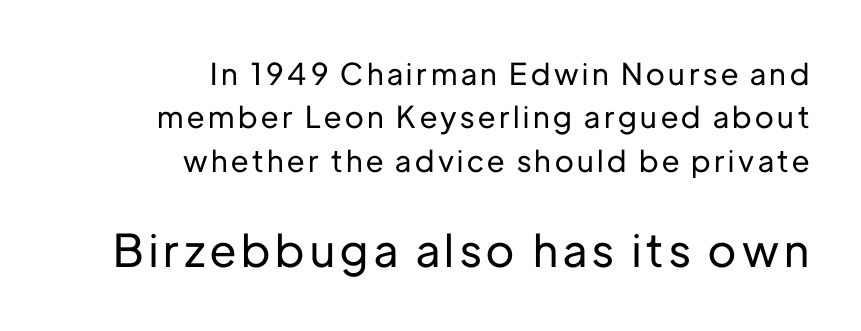
The glyphs are unaccompanied by any horizontal stroke below them. Font category for this specimen: sans-serif. Where is the straight margin? On the right. Every stem runs plumb, perpendicular to the baseline. The space between consecutive lines is moderate. Spacing verdict: proportional, widths tailored to each character.
